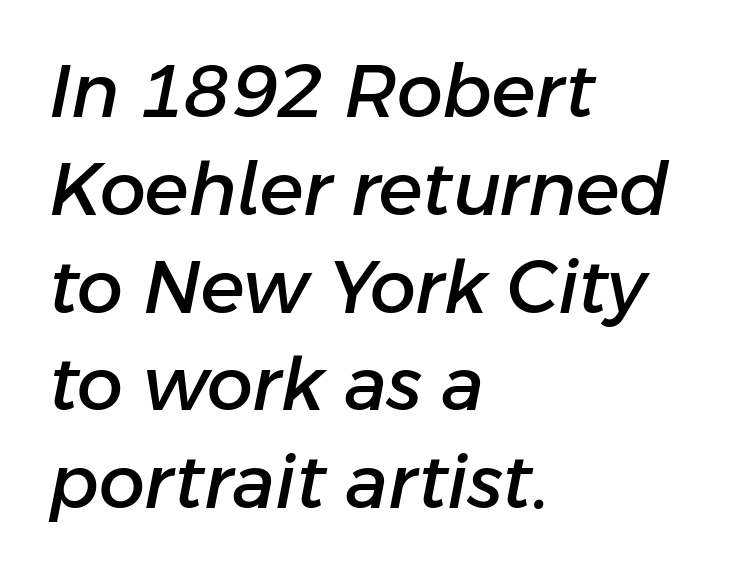
{"italic": "yes", "lean": "right", "slant_degrees": 11, "width": "normal", "stroke_contrast": "low", "x_height": "medium", "monospaced": "no", "underline": "no", "align": "left", "line_spacing": "normal", "line_spacing_ratio": 1.34, "letter_spacing": "normal", "letter_spacing_em": 0.0, "glyph_px": 73}
